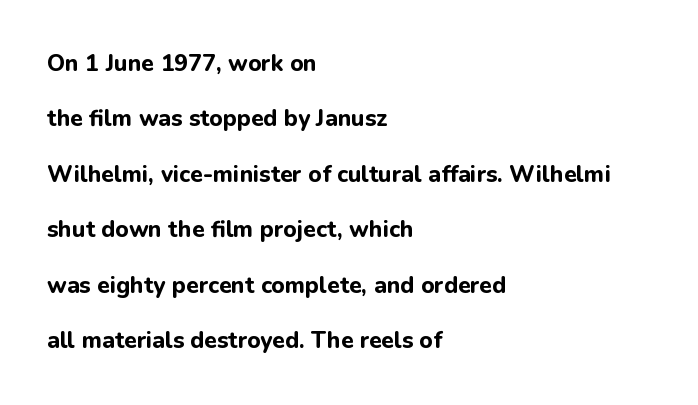
The image shows 23 px bold type, upright; set left-aligned, loose line spacing (2.41x), normal letter spacing, not underlined.
